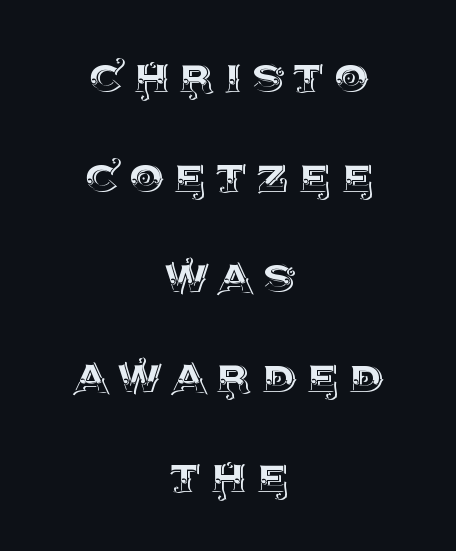
Q: Is the text italic (slanted)? A: No, it is upright.
Q: Is the text underlined? A: No.
Q: How is the paragraph aligned? A: Centered.
Q: Width (condensed, normal, or wide)? A: Normal.
Q: x-height? A: Large.
Q: Monospaced? A: No.
